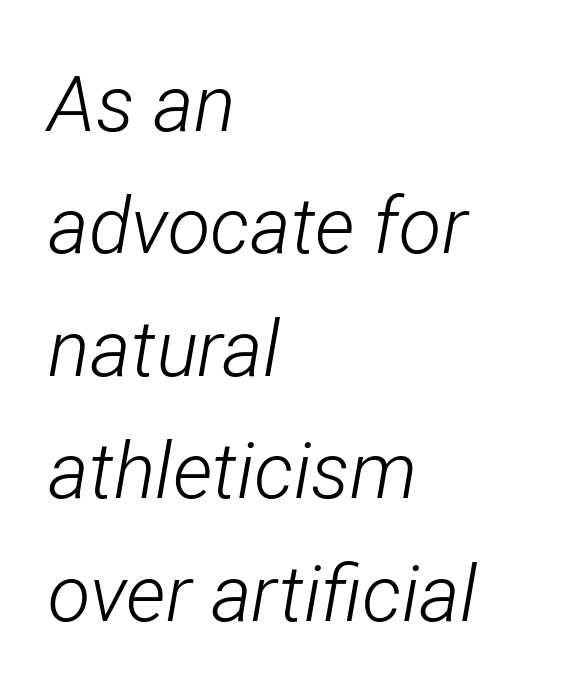
Q: Is the text bold? A: No.
Q: Is the text italic (slanted)? A: Yes, it leans right by about 12 degrees.
Q: Is the text underlined? A: No.
Q: How is the paragraph aligned? A: Left-aligned.
Q: Is the spacing between letters normal or unusually wide? A: Normal.
Q: Is the spacing between lines tight, normal or loose? A: Normal.
Q: Width (condensed, normal, or wide)? A: Condensed.
Q: Stroke contrast? A: Low.
Q: x-height? A: Medium.
Q: Monospaced? A: No.
